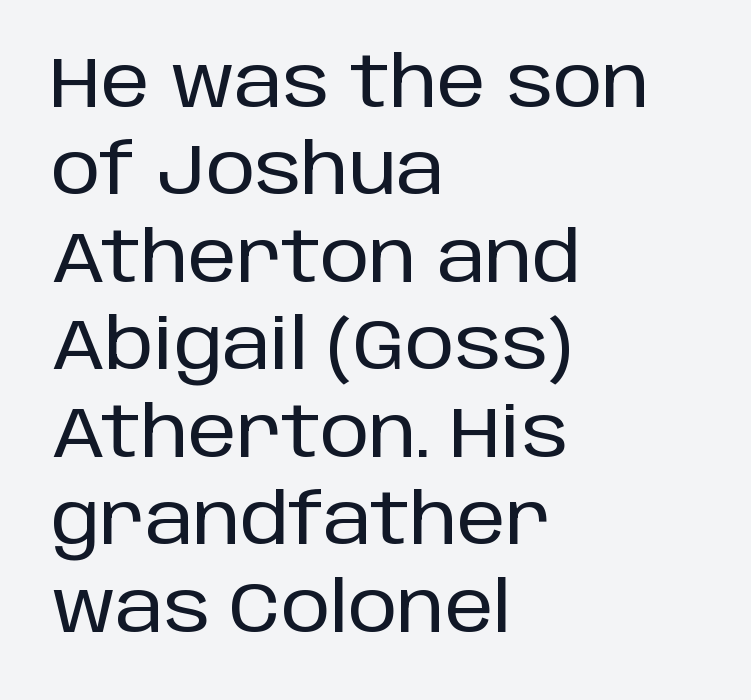
The image shows 70 px sans-serif type, upright; set left-aligned, normal line spacing (1.25x), normal letter spacing, not underlined; low stroke contrast and a large x-height.
